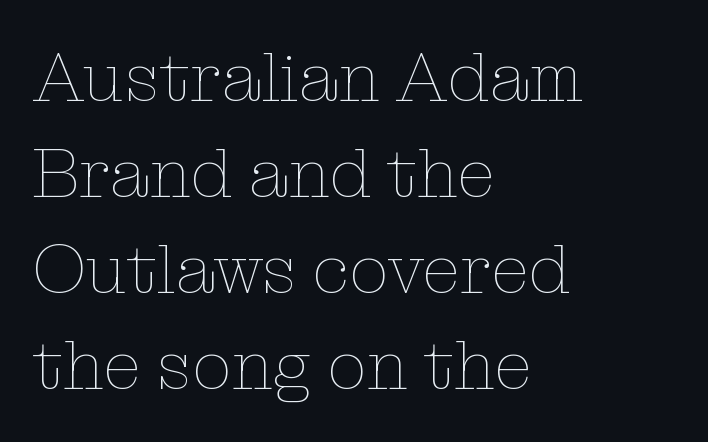
One glance says typical: line gaps are just what's usual. A typesetter would call this proportional, since set widths differ per character. Only glyphs here, with clear space below each row. The rag falls on the right side of this text block. The face looks like a standard text weight, possibly lighter. You could call the tracking neutral — neither tight nor loose.
